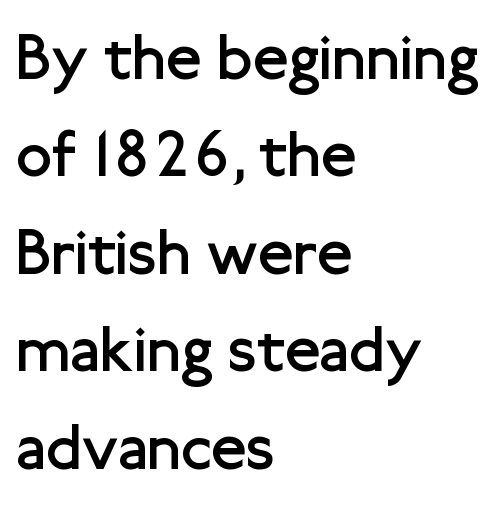
Q: Is the text bold? A: No.
Q: Is the text italic (slanted)? A: No, it is upright.
Q: Is the typeface a serif or a sans-serif typeface? A: Sans-serif.
Q: Is the text underlined? A: No.
Q: How is the paragraph aligned? A: Left-aligned.
Q: Is the spacing between letters normal or unusually wide? A: Normal.
Q: Is the spacing between lines tight, normal or loose? A: Normal.
Q: Width (condensed, normal, or wide)? A: Normal.
Q: Stroke contrast? A: Low.
Q: x-height? A: Medium.
Q: Monospaced? A: No.
